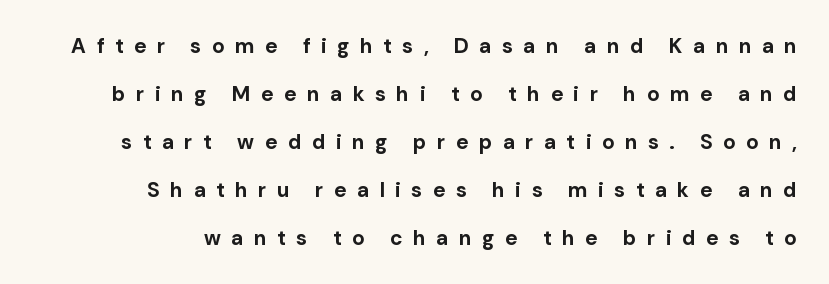
Q: Is the text bold? A: Yes.
Q: Is the text italic (slanted)? A: No, it is upright.
Q: Is the text underlined? A: No.
Q: How is the paragraph aligned? A: Right-aligned.
Q: Is the spacing between letters normal or unusually wide? A: Unusually wide.
Q: Is the spacing between lines tight, normal or loose? A: Loose.
